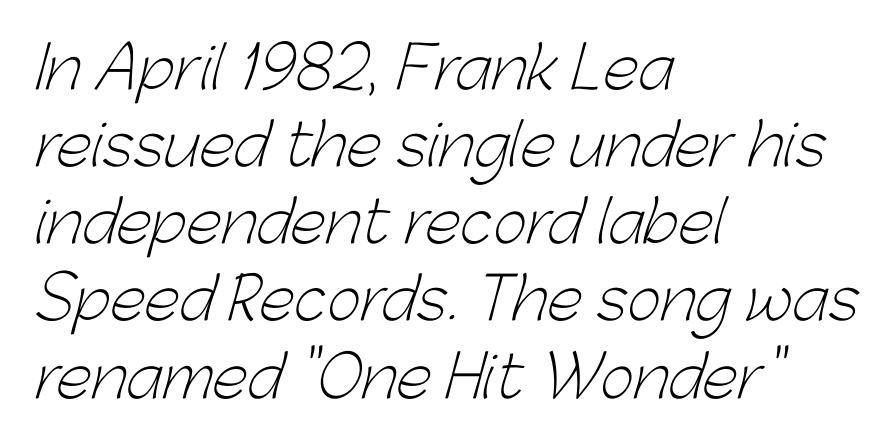
Q: Is the text bold? A: No.
Q: Is the typeface a serif or a sans-serif typeface? A: Sans-serif.
Q: Is the text underlined? A: No.
Q: How is the paragraph aligned? A: Left-aligned.
Q: Is the spacing between letters normal or unusually wide? A: Normal.
Q: Is the spacing between lines tight, normal or loose? A: Normal.
Q: Width (condensed, normal, or wide)? A: Normal.
Q: Stroke contrast? A: Low.
Q: x-height? A: Medium.
Q: Monospaced? A: No.
